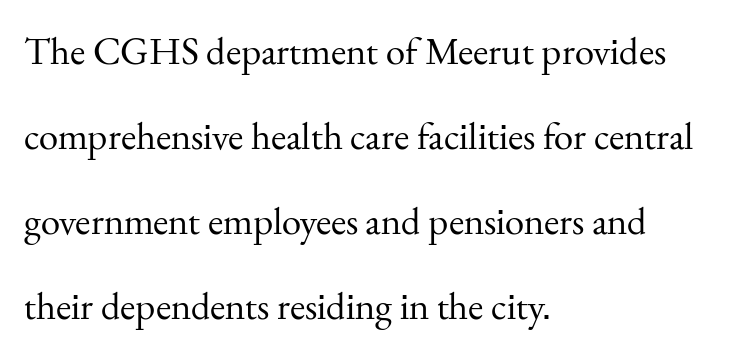
The image shows 39 px regular-weight serif type, upright; set left-aligned, loose line spacing (2.18x), normal letter spacing, not underlined; medium stroke contrast and a small x-height.
